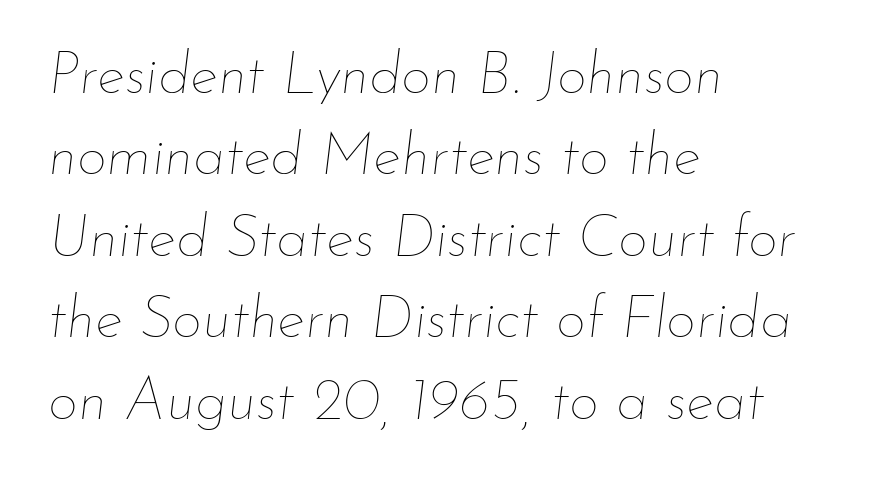
Any mark beneath the type? The region is blank. The passage shown leans; its letterforms are oblique. A light-to-regular cut is what we see here. Notice how descenders clear the ascenders below comfortably — that's standard leading. The passage is arranged the way most books set body copy — flush left. The letters advance in unequal steps, a hallmark of proportional type.
